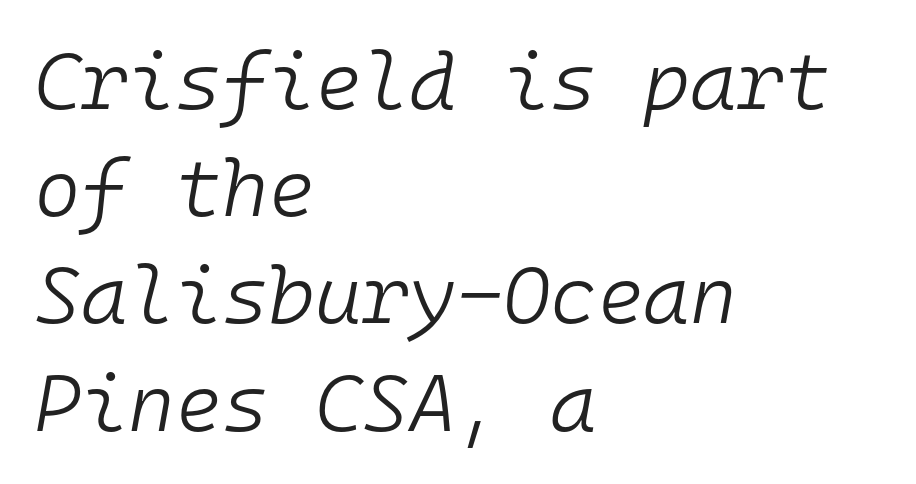
{"italic": "yes", "lean": "right", "slant_degrees": 10, "bold": "no", "weight": "light", "width": "normal", "stroke_contrast": "low", "x_height": "medium", "monospaced": "yes", "underline": "no", "align": "left", "line_spacing": "normal", "line_spacing_ratio": 1.34, "letter_spacing": "normal", "letter_spacing_em": 0.0, "glyph_px": 80}
